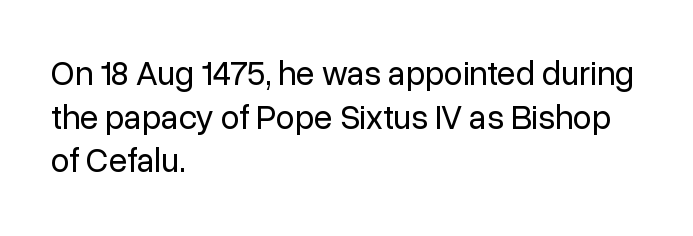
The image shows 34 px regular-weight sans-serif type, upright; set left-aligned, normal line spacing (1.28x), normal letter spacing, not underlined; low stroke contrast and a medium x-height.
